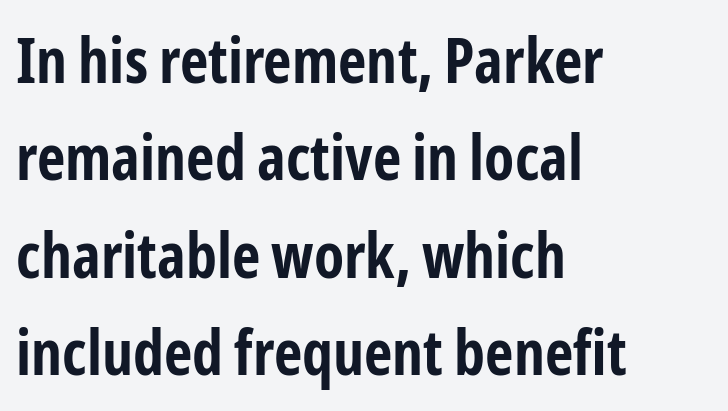
Serif or sans? Sans — the stroke terminals are bare. Teacher's note: observe the even left margin — that is flush-left alignment. The passage shown has conventional tracking throughout. The sample has been set heavy, in full bold. The rendering uses natural spacing where letterforms have individual widths. The passage shown is not underscored anywhere.
